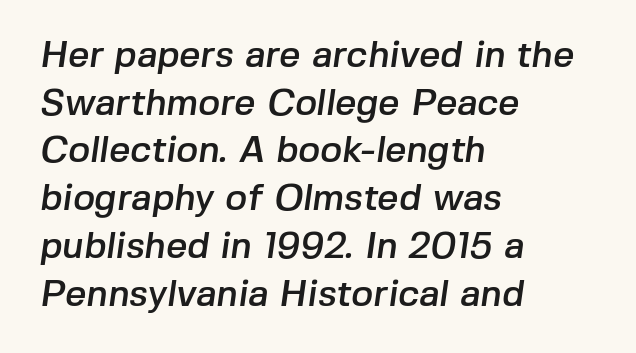
{"serif": "no", "width": "normal", "stroke_contrast": "low", "x_height": "medium", "monospaced": "no", "underline": "no", "align": "left", "line_spacing": "normal", "line_spacing_ratio": 1.29, "letter_spacing": "normal", "letter_spacing_em": 0.0, "glyph_px": 37}
